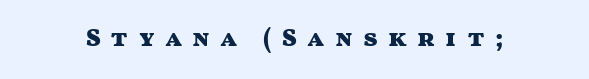
Q: Is the text bold? A: Yes.
Q: Is the text italic (slanted)? A: No, it is upright.
Q: Is the text underlined? A: No.
Q: Is the spacing between letters normal or unusually wide? A: Unusually wide.
